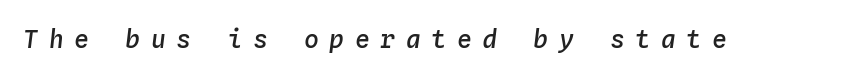
Quick note: underline off. A typesetter would mark this as italic. Does extra space separate the letters? Yes, quite a lot of it. Is the type bold? Partly — it's a semibold, heavier than regular but not fully bold.
